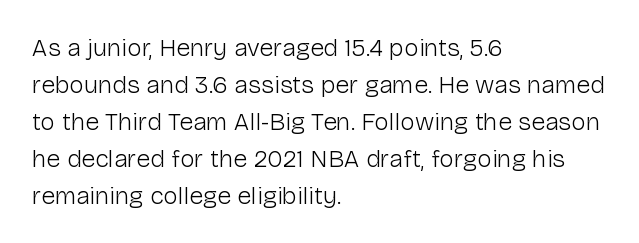
The image shows 25 px text type, upright; set left-aligned, normal line spacing (1.48x), normal letter spacing, not underlined.
